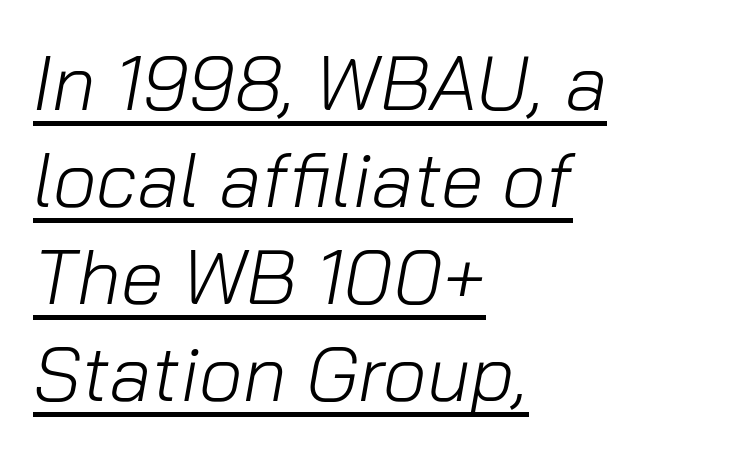
Whoever set this chose a conventional vertical rhythm. Typeset ragged right — the left edge is the straight one. The rendering uses natural spacing where letterforms have individual widths. Glance below the letters and you will spot a drawn line. Rendered with sloped, italic letterforms.
